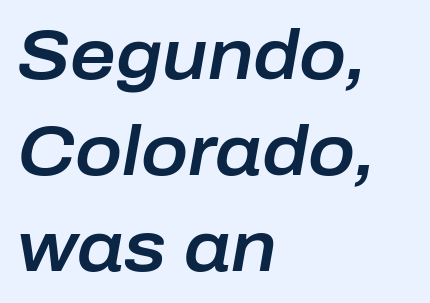
These lines stack with their left ends in a neat column. Letter spacing: default. Would a proofreader flag this as italicized? Yes. Each row of text sits above clean, open space.
